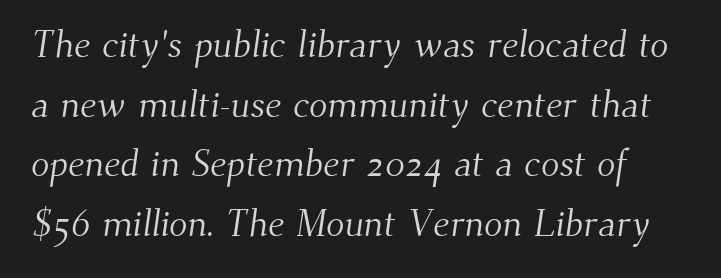
The font sits on the lighter half of the weight spectrum, regular included. Nothing unusual about the tracking: characters are spaced as the font intends. The space directly below the letters is spotless. This sample has the flowing, uneven cadence of proportional lettering.
